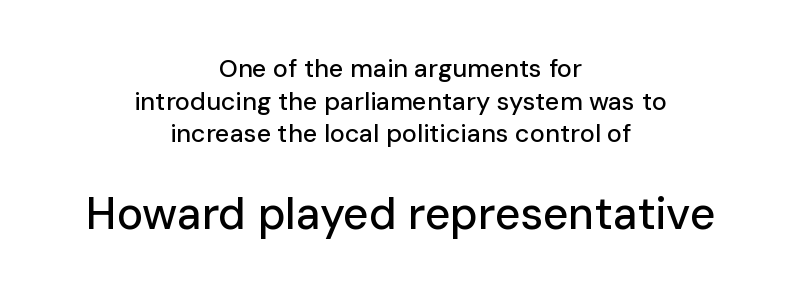
{"serif": "no", "italic": "no", "width": "normal", "stroke_contrast": "low", "x_height": "medium", "monospaced": "no", "underline": "no", "align": "center", "line_spacing": "normal", "line_spacing_ratio": 1.31, "letter_spacing": "normal", "letter_spacing_em": 0.0, "larger_block": "second", "size_ratio": 1.76, "glyph_px": 44}
